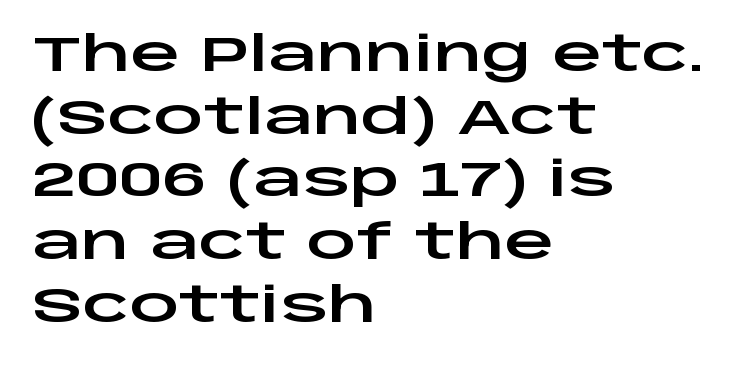
{"serif": "no", "italic": "no", "width": "wide", "stroke_contrast": "low", "x_height": "large", "monospaced": "no", "underline": "no", "align": "left", "line_spacing": "normal", "line_spacing_ratio": 1.28, "letter_spacing": "normal", "letter_spacing_em": 0.0, "glyph_px": 49}
